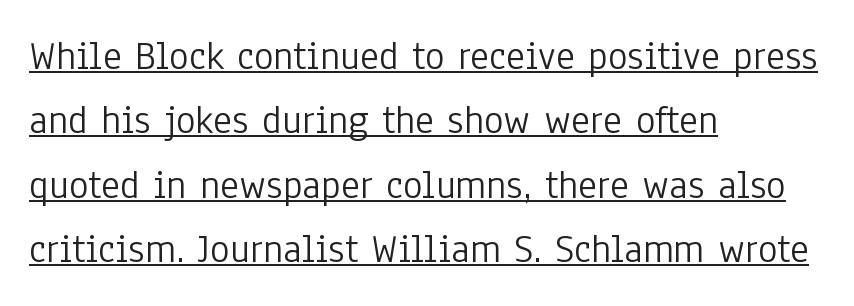
The type is set solid horizontally, with unmodified tracking. Teacher's note: observe the even left margin — that is flush-left alignment. The type sits square on the baseline with zero lean. Each letter keeps its own natural width here, so spacing adapts to shape. Baseline-to-baseline distance is the conventional proportion of letter height.
